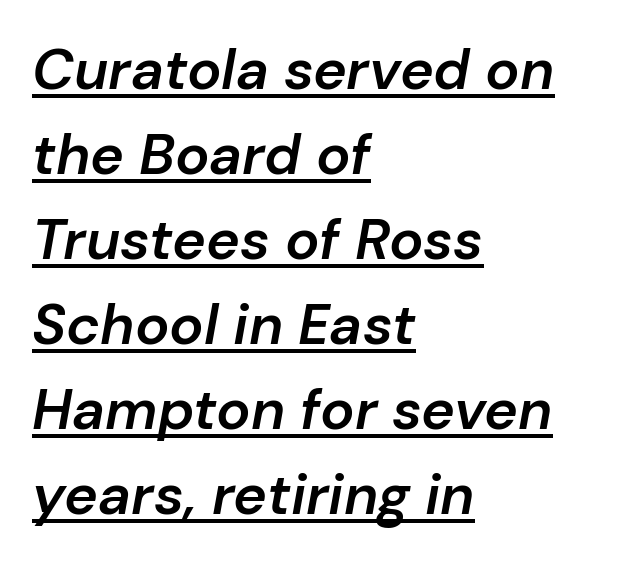
The words here are underlined. The ragged edge is on the right, which tells us the setting is flush left. Is the type slanted? Yes — the strokes lean at a clear angle. Every letter is mildly thick-stroked: semibold rather than bold.
